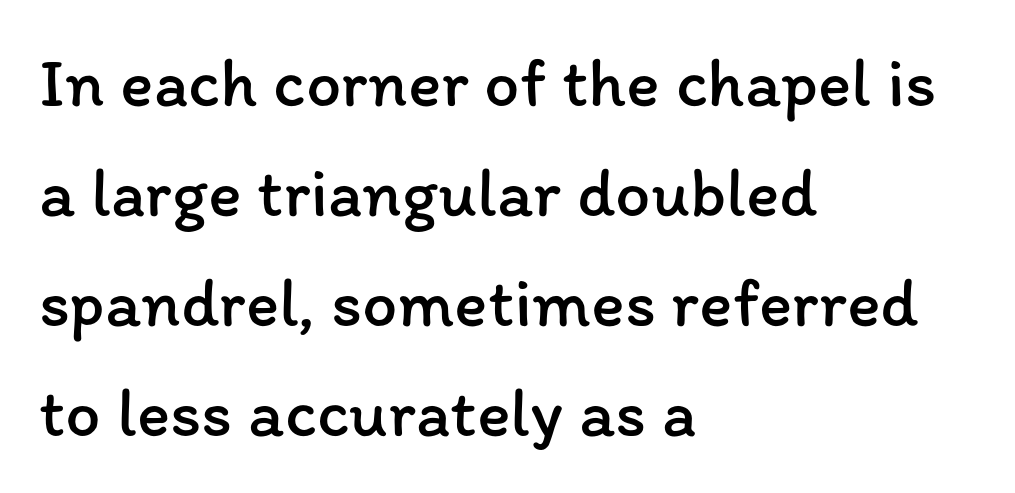
Leftover space on each line is placed entirely after the last word. Rows of type keep a routine distance in the vertical direction. Weight: in the light-to-regular range. Characters remain perfectly vertical along every line.
